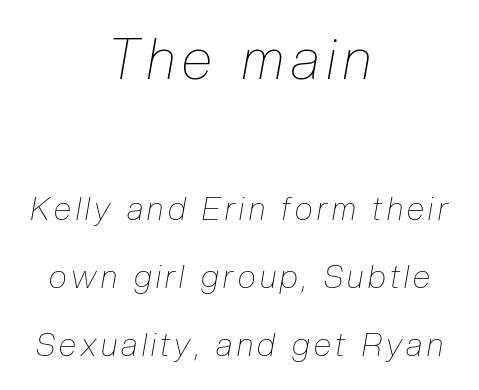
{"italic": "yes", "lean": "right", "slant_degrees": 10, "bold": "no", "weight": "thin", "width": "condensed", "stroke_contrast": "low", "x_height": "medium", "monospaced": "no", "underline": "no", "align": "center", "line_spacing": "loose", "line_spacing_ratio": 2.13, "larger_block": "first", "size_ratio": 1.75, "glyph_px": 56}
